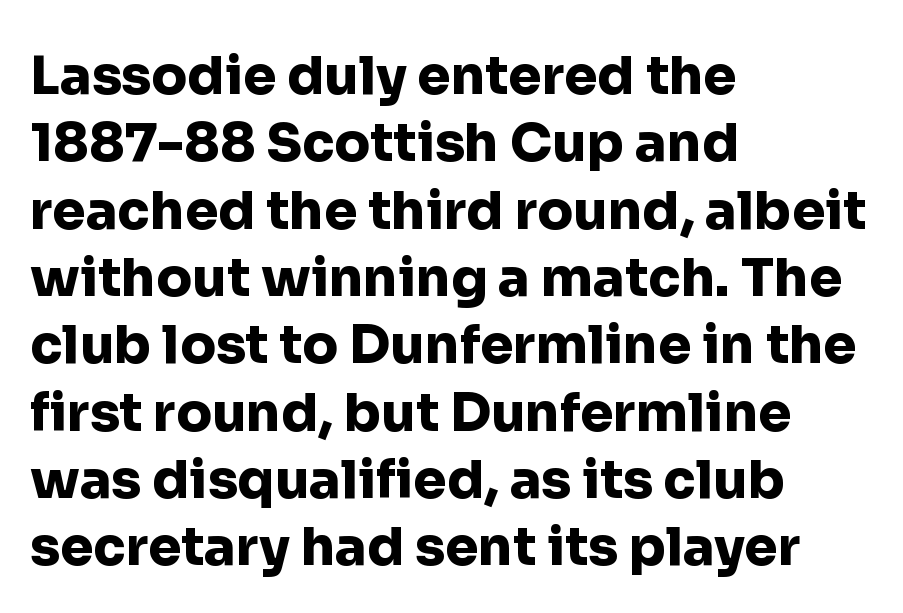
{"serif": "no", "italic": "no", "bold": "yes", "weight": "heavy", "width": "normal", "stroke_contrast": "low", "x_height": "medium", "monospaced": "no", "underline": "no", "align": "left", "line_spacing": "normal", "line_spacing_ratio": 1.27, "letter_spacing": "normal", "letter_spacing_em": 0.0, "glyph_px": 53}
